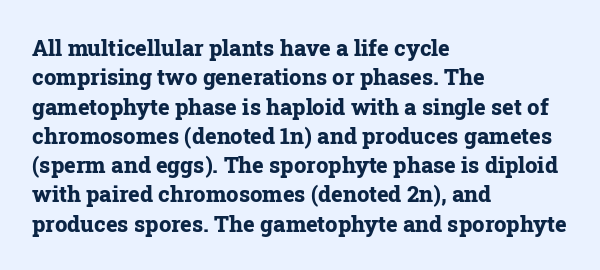
{"italic": "no", "bold": "yes", "underline": "no", "align": "left", "line_spacing": "normal", "line_spacing_ratio": 1.33, "letter_spacing": "normal", "letter_spacing_em": 0.0, "glyph_px": 22}
